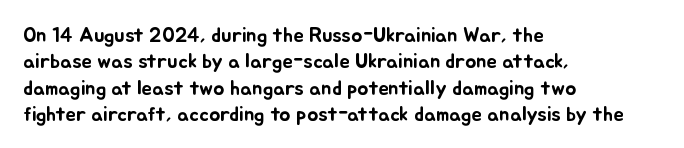
Q: Is the text italic (slanted)? A: No, it is upright.
Q: Is the text underlined? A: No.
Q: How is the paragraph aligned? A: Left-aligned.
Q: Is the spacing between letters normal or unusually wide? A: Normal.
Q: Is the spacing between lines tight, normal or loose? A: Normal.
